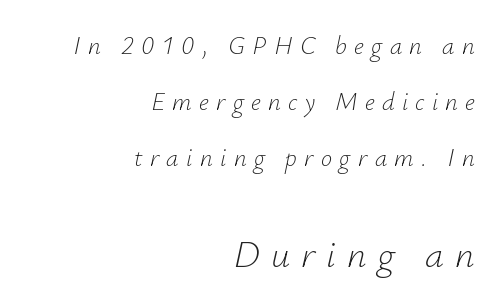
Vertically, the passage feels expansive, rows floating well apart. Each row of text sits above clean, open space. Compared with ordinary roman type, these characters are visibly tilted. Does the bottom block carry the larger type? Yes, it does.
